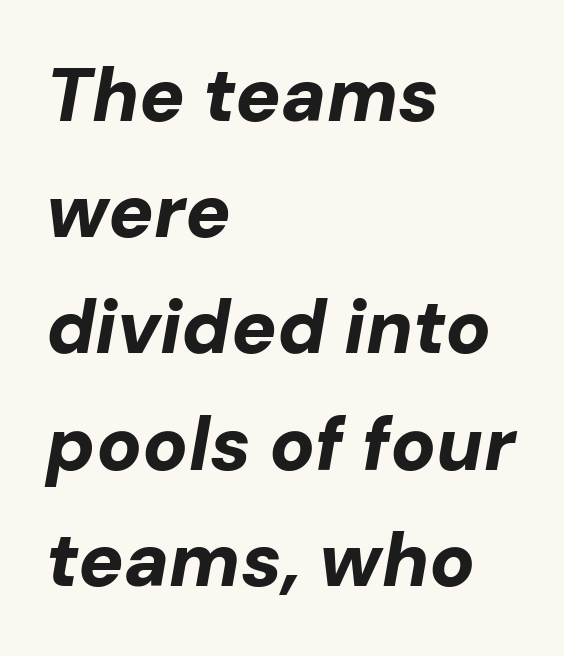
The letters advance in unequal steps, a hallmark of proportional type. Honestly, the row spacing looks completely unremarkable. Weight: bold. This sample uses plain, unmodified letter spacing. The paragraph shown leans on its left margin. The space beneath each line is pristine and unruled.
